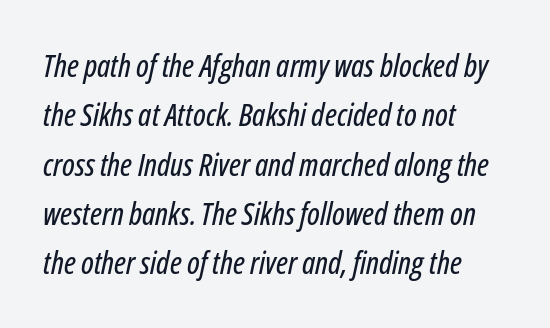
A student would call this left alignment; a typographer would say flush left, rag right. The letters sit at their default tracking, neither squeezed nor spread. You can tell it's italic because the verticals aren't actually vertical. The lines sit at an ordinary, default distance from one another. Any mark beneath the type? The region is blank.
